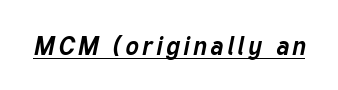
The face used here appears with an underline applied. Every character sits at an angle, as italics do. The font is running at its bold setting.
